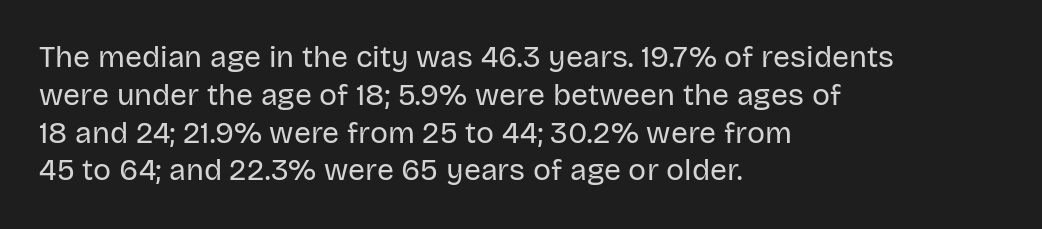
{"serif": "no", "italic": "no", "bold": "no", "weight": "regular", "width": "normal", "stroke_contrast": "low", "x_height": "large", "monospaced": "no", "underline": "no", "align": "left", "line_spacing": "normal", "line_spacing_ratio": 1.26, "letter_spacing": "normal", "letter_spacing_em": 0.0, "glyph_px": 30}
